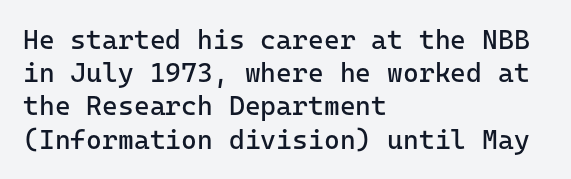
The zone under the glyphs is completely vacant. The passage is arranged the way most books set body copy — flush left. The type sits square on the baseline with zero lean. Weight: in the light-to-regular range. In terms of letterspacing, this is plain default setting.
